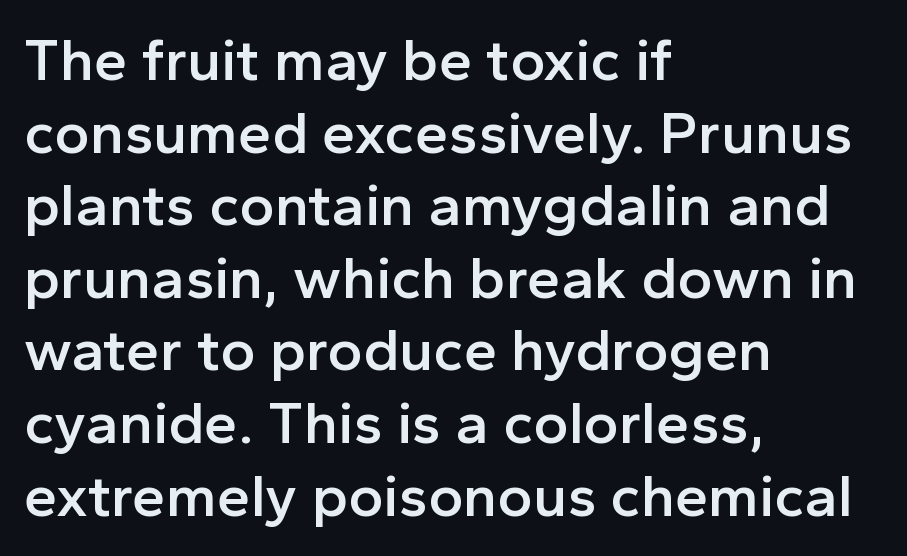
Reading down the block, your eye returns to a fixed left position each line. Letterform terminals end flat and unadorned throughout the passage. How heavy is the stroke? Medium-heavy — a semibold, shy of bold. This is the regular roman posture of the typeface. Tracking here is standard; glyphs follow each other at the usual distance.
